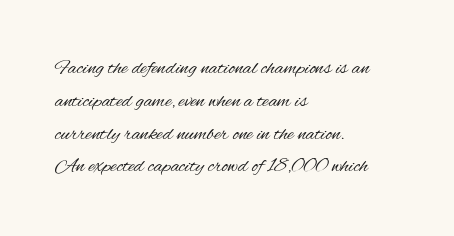
The image shows 21 px text type; set left-aligned, normal line spacing (1.56x), normal letter spacing, not underlined.
